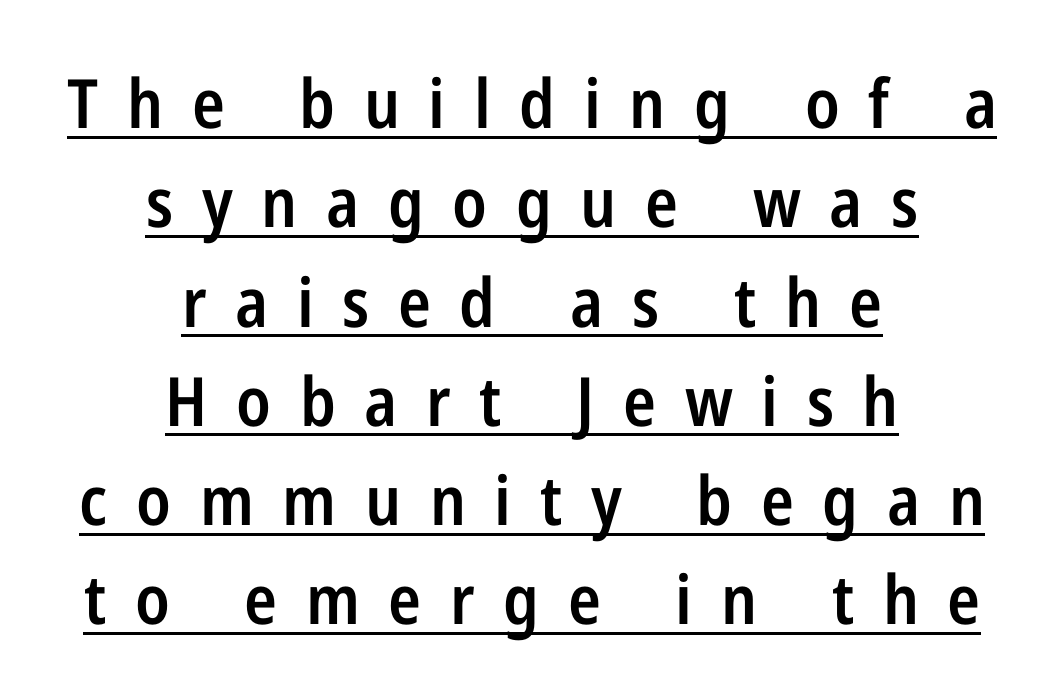
{"serif": "no", "italic": "no", "bold": "semi", "weight": "semibold", "width": "condensed", "stroke_contrast": "low", "x_height": "medium", "monospaced": "no", "underline": "yes", "align": "center", "line_spacing": "normal", "line_spacing_ratio": 1.46, "letter_spacing": "wide", "letter_spacing_em": 0.42, "glyph_px": 68}
